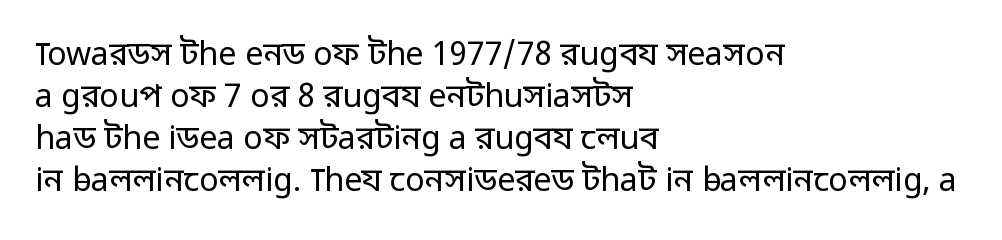
Q: Is the text bold? A: No.
Q: Is the text italic (slanted)? A: No, it is upright.
Q: Is the typeface a serif or a sans-serif typeface? A: Sans-serif.
Q: Is the text underlined? A: No.
Q: How is the paragraph aligned? A: Left-aligned.
Q: Is the spacing between letters normal or unusually wide? A: Normal.
Q: Is the spacing between lines tight, normal or loose? A: Normal.
Q: Width (condensed, normal, or wide)? A: Normal.
Q: Stroke contrast? A: Low.
Q: x-height? A: Medium.
Q: Monospaced? A: No.
